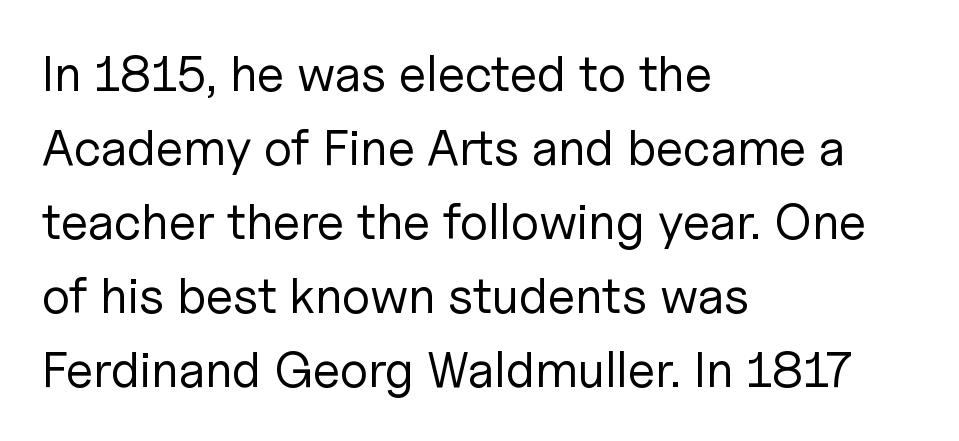
Q: Is the text bold? A: No.
Q: Is the text italic (slanted)? A: No, it is upright.
Q: Is the typeface a serif or a sans-serif typeface? A: Sans-serif.
Q: Is the text underlined? A: No.
Q: How is the paragraph aligned? A: Left-aligned.
Q: Is the spacing between letters normal or unusually wide? A: Normal.
Q: Is the spacing between lines tight, normal or loose? A: Normal.
Q: Width (condensed, normal, or wide)? A: Normal.
Q: Stroke contrast? A: Low.
Q: x-height? A: Medium.
Q: Monospaced? A: No.
